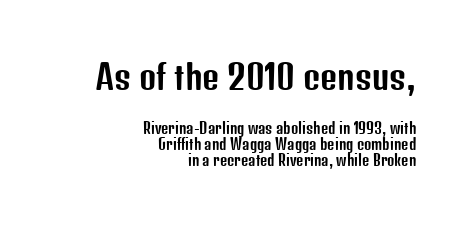
The image shows 33 px condensed sans-serif type, upright; set right-aligned, tight line spacing (1.14x), normal letter spacing, not underlined; the first (top) block is 2.36x larger; low stroke contrast and a medium x-height.
